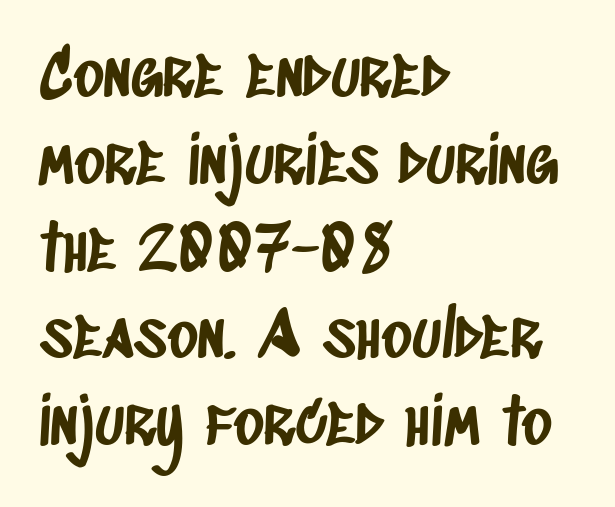
The text block is weighted toward the left margin, trailing off unevenly rightward. How are the letters spaced? Ordinarily, with no added tracking. Normally led — the rows are evenly, conventionally spaced. The gap between lines stays unmarked.
